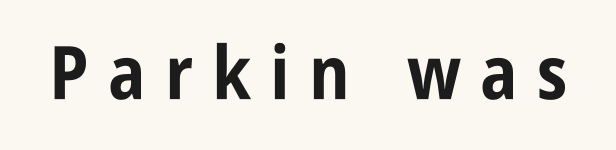
{"serif": "no", "italic": "no", "bold": "yes", "weight": "bold", "width": "condensed", "stroke_contrast": "low", "x_height": "large", "monospaced": "no", "underline": "no", "letter_spacing": "wide", "letter_spacing_em": 0.26, "glyph_px": 74}
